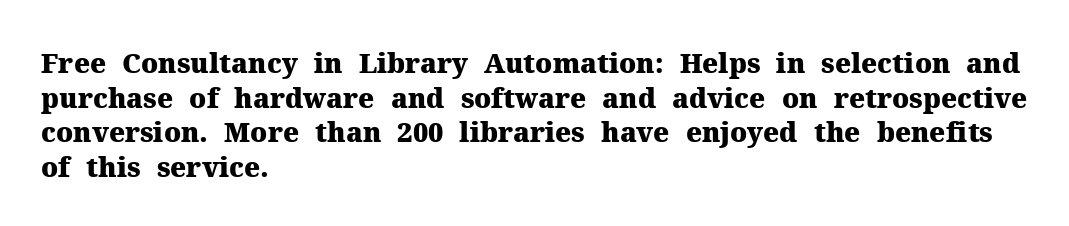
Q: Is the text bold? A: Yes.
Q: Is the text italic (slanted)? A: No, it is upright.
Q: Is the text underlined? A: No.
Q: How is the paragraph aligned? A: Left-aligned.
Q: Is the spacing between letters normal or unusually wide? A: Normal.
Q: Is the spacing between lines tight, normal or loose? A: Normal.
